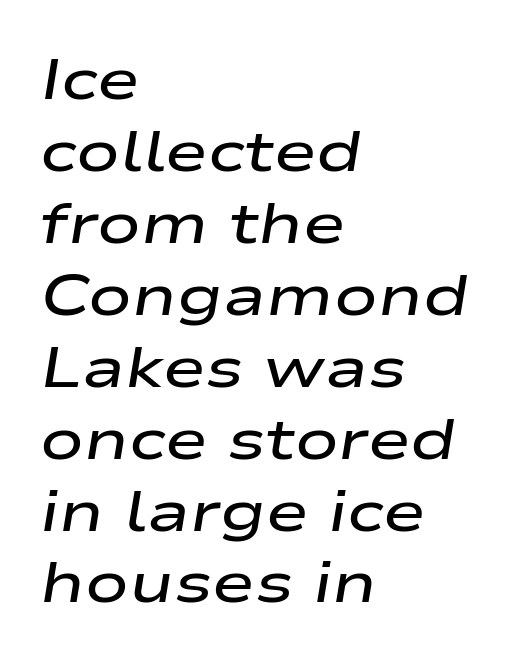
Q: Is the text bold? A: Semi-bold.
Q: Is the text italic (slanted)? A: Yes, it leans right by about 9 degrees.
Q: Is the text underlined? A: No.
Q: How is the paragraph aligned? A: Left-aligned.
Q: Is the spacing between letters normal or unusually wide? A: Normal.
Q: Width (condensed, normal, or wide)? A: Wide.
Q: Stroke contrast? A: Low.
Q: x-height? A: Medium.
Q: Monospaced? A: No.
